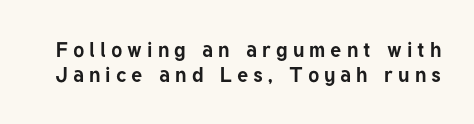
The type sits square on the baseline with zero lean. The line texture is sparse and dotted thanks to wide tracking. Descenders are the only things crossing below the line. Strokes here are thick enough to call this a true bold.
